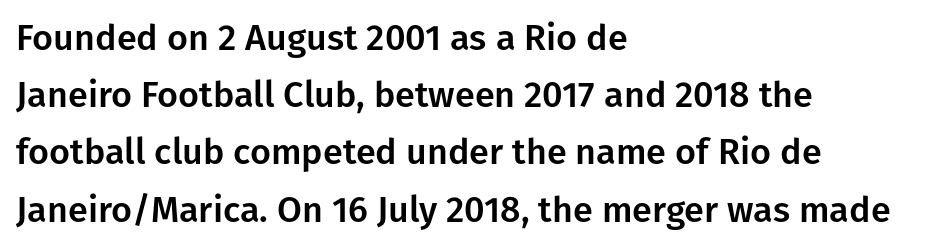
Proportional: the letters do not fall into vertical columns. Is there any slant? The stems are plumb. In terms of letterform style, serifs are entirely absent. Letters rest on an invisible, unmarked baseline. Observe the ordinary spacing: letters are neighbours, not strangers. Caption: multi-line text, flush left, ragged right.
